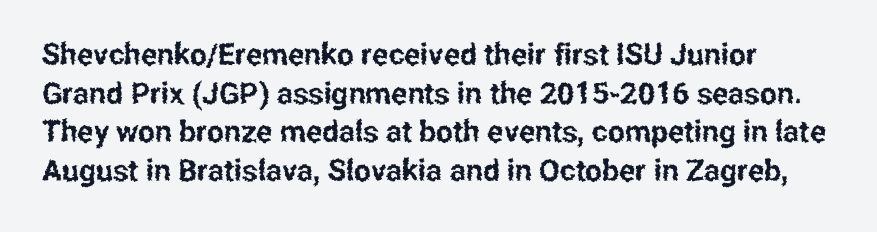
{"serif": "no", "italic": "no", "width": "condensed", "stroke_contrast": "low", "x_height": "medium", "monospaced": "no", "underline": "no", "line_spacing": "normal", "line_spacing_ratio": 1.29, "letter_spacing": "normal", "letter_spacing_em": 0.0, "glyph_px": 30}
